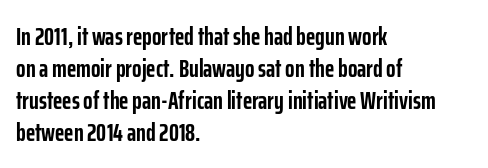
The typesetter chose a ragged-right arrangement here. The line texture is even and compact thanks to regular tracking. Summary of weight: heavy, a full bold. Vertically, the passage feels balanced, rows spaced as you'd expect. In terms of posture, this sample is upright.
